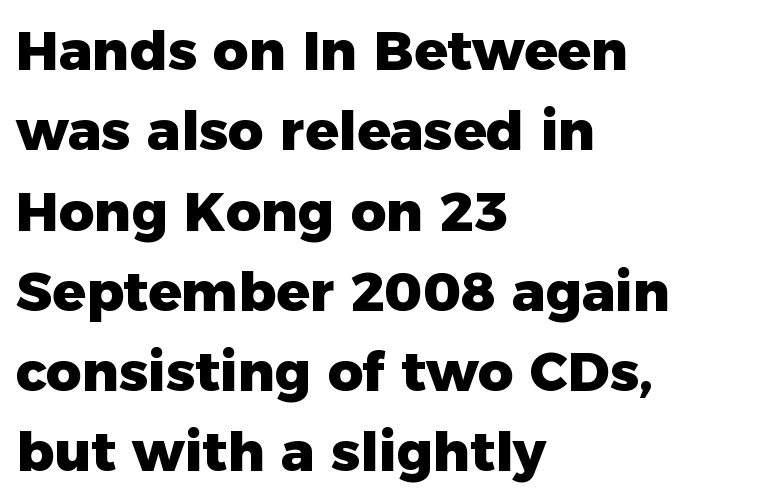
The image shows 55 px heavy sans-serif type, upright; set left-aligned, normal line spacing (1.46x), normal letter spacing, not underlined; low stroke contrast and a medium x-height.
